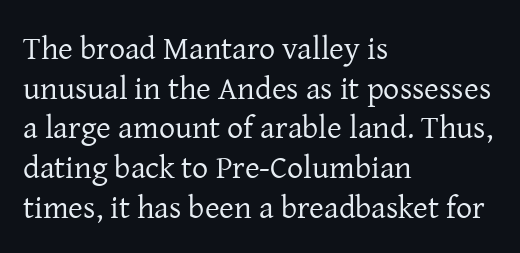
The image shows 32 px regular-weight serif type, upright; set left-aligned, line spacing 1.24x, normal letter spacing, not underlined; low stroke contrast and a medium x-height.
